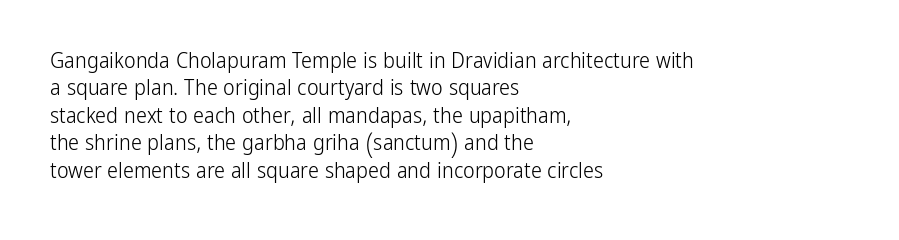
{"italic": "no", "bold": "no", "underline": "no", "align": "left", "line_spacing": "normal", "line_spacing_ratio": 1.25, "letter_spacing": "normal", "letter_spacing_em": 0.0, "glyph_px": 22}
